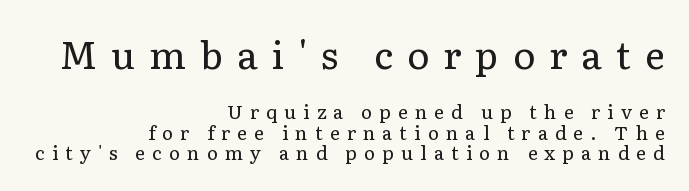
The image shows 38 px regular-weight serif type, upright; set right-aligned, tight line spacing (1.09x), unusually wide letter spacing (+0.37 em), not underlined; the first (top) block is 2.0x larger; low stroke contrast and a medium x-height.
